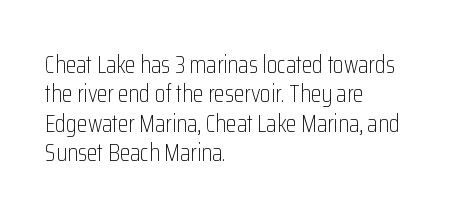
Q: Is the text bold? A: No.
Q: Is the text italic (slanted)? A: No, it is upright.
Q: Is the text underlined? A: No.
Q: How is the paragraph aligned? A: Left-aligned.
Q: Is the spacing between letters normal or unusually wide? A: Normal.
